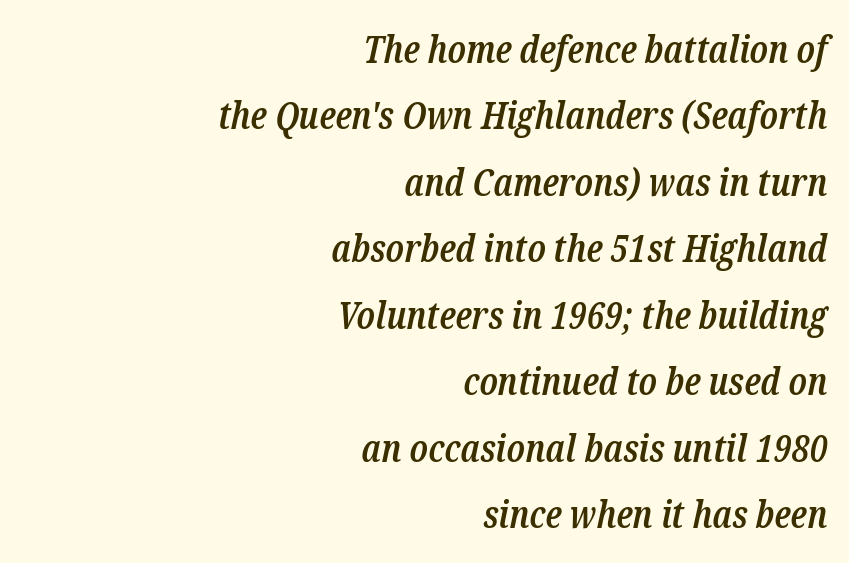
Does the weight exceed regular? Yes, but only to semibold. Little horizontal feet cap the strokes, marking this as serif type. How are the letters spaced? Ordinarily, with no added tracking. The font's italic variant was chosen for this text.
